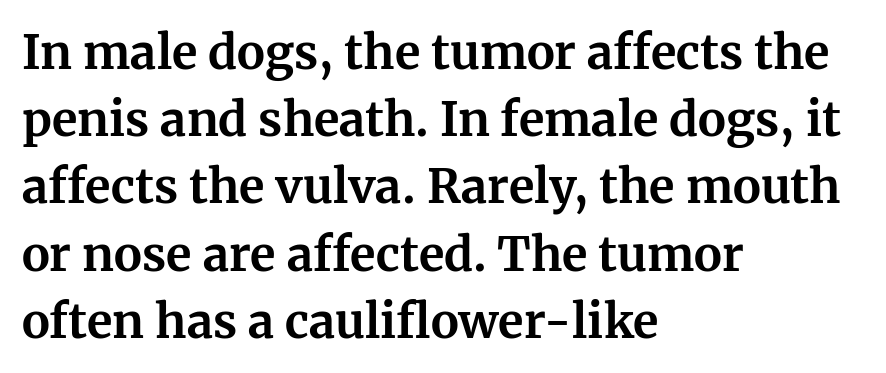
Q: Is the text bold? A: Yes.
Q: Is the text italic (slanted)? A: No, it is upright.
Q: Is the typeface a serif or a sans-serif typeface? A: Serif.
Q: Is the text underlined? A: No.
Q: How is the paragraph aligned? A: Left-aligned.
Q: Is the spacing between letters normal or unusually wide? A: Normal.
Q: Is the spacing between lines tight, normal or loose? A: Normal.
Q: Width (condensed, normal, or wide)? A: Normal.
Q: Stroke contrast? A: Medium.
Q: x-height? A: Medium.
Q: Monospaced? A: No.
